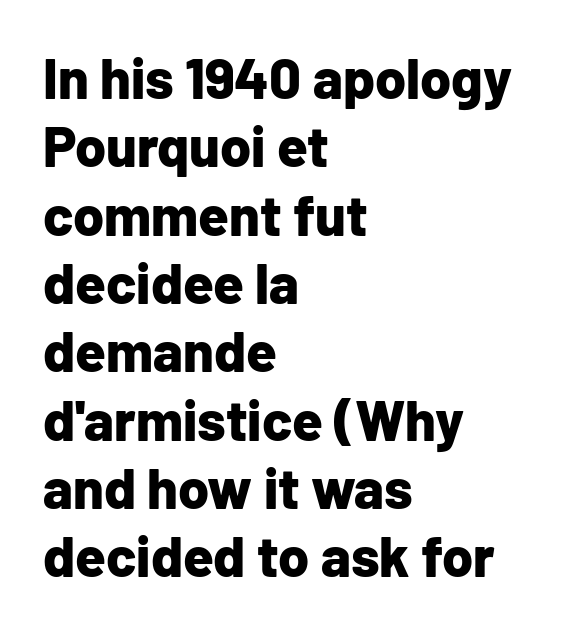
{"serif": "no", "italic": "no", "bold": "yes", "weight": "bold", "width": "normal", "stroke_contrast": "low", "x_height": "medium", "monospaced": "no", "underline": "no", "align": "left", "line_spacing_ratio": 1.22, "letter_spacing": "normal", "letter_spacing_em": 0.0, "glyph_px": 56}
